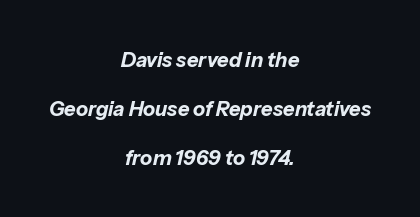
Underlining? Definitely not there. The text block is weighted toward neither margin, spreading evenly from the middle. Compared with ordinary roman type, these characters are visibly tilted. Glyph-to-glyph distance matches everyday printed text.
